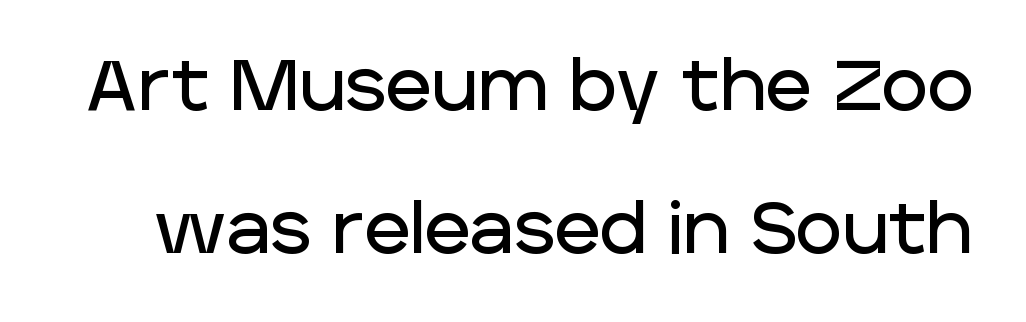
The image shows 71 px sans-serif type, upright; set loose line spacing (2.02x), normal letter spacing, not underlined; low stroke contrast and a large x-height.
